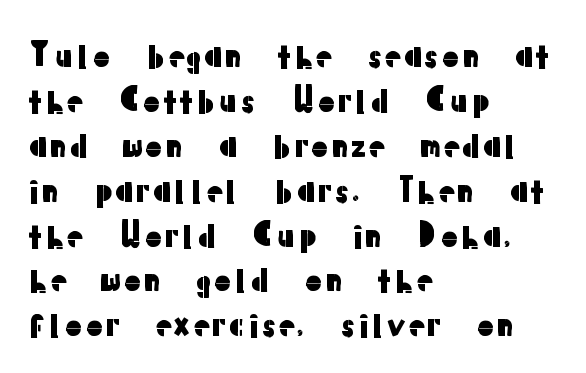
{"serif": "no", "italic": "no", "width": "normal", "stroke_contrast": "low", "x_height": "medium", "monospaced": "no", "underline": "no", "align": "left", "line_spacing": "normal", "line_spacing_ratio": 1.36, "letter_spacing": "normal", "letter_spacing_em": 0.0, "glyph_px": 33}
